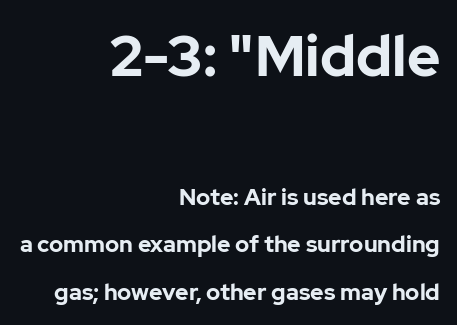
{"serif": "no", "italic": "no", "bold": "yes", "weight": "bold", "width": "normal", "stroke_contrast": "low", "x_height": "medium", "monospaced": "no", "underline": "no", "align": "right", "line_spacing": "loose", "line_spacing_ratio": 2.07, "letter_spacing": "normal", "letter_spacing_em": 0.0, "larger_block": "first", "size_ratio": 2.48, "glyph_px": 57}
